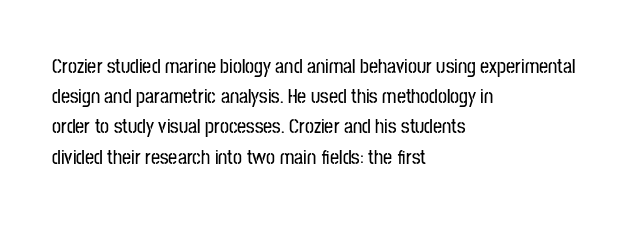
Words float on clear page, feet unadorned. Quick note: not italic, upright. Is there much room between lines? A standard amount, neither cramped nor airy. This sample is left-justified, so line endings fall wherever the words run out. Between one letter and the next there's only the usual sliver of space.
